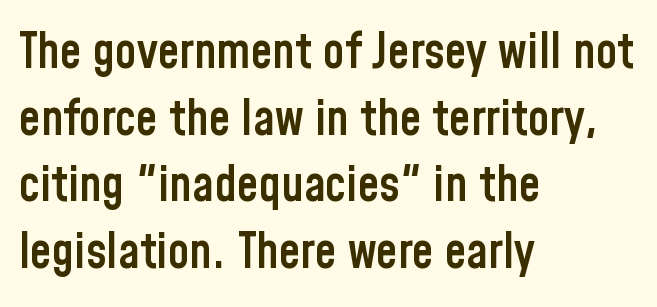
{"serif": "no", "italic": "no", "bold": "semi", "weight": "semibold", "width": "condensed", "stroke_contrast": "low", "x_height": "medium", "monospaced": "no", "underline": "no", "align": "left", "line_spacing": "normal", "line_spacing_ratio": 1.36, "letter_spacing": "normal", "letter_spacing_em": 0.0, "glyph_px": 49}
